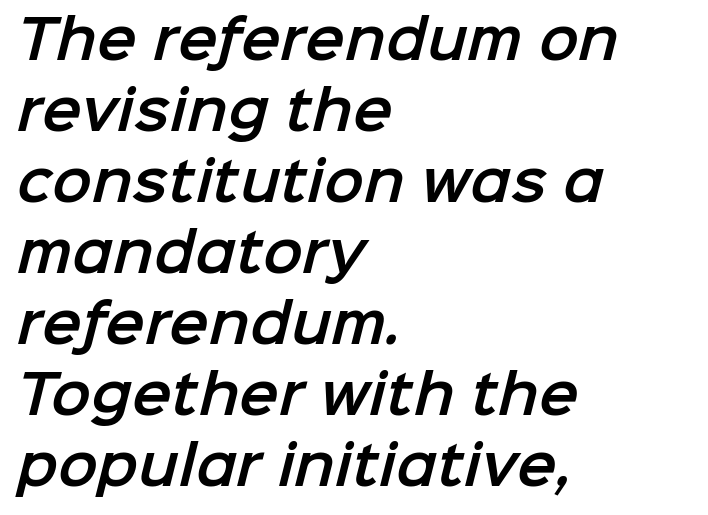
The image shows 53 px sans-serif type; set left-aligned, normal line spacing (1.34x), normal letter spacing, not underlined; low stroke contrast and a medium x-height.
